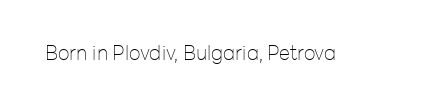
Posture: upright roman. Short note: letters normally spaced. The weight would be labelled regular, book, light, or lighter still. Lines of text with bare space underneath.
